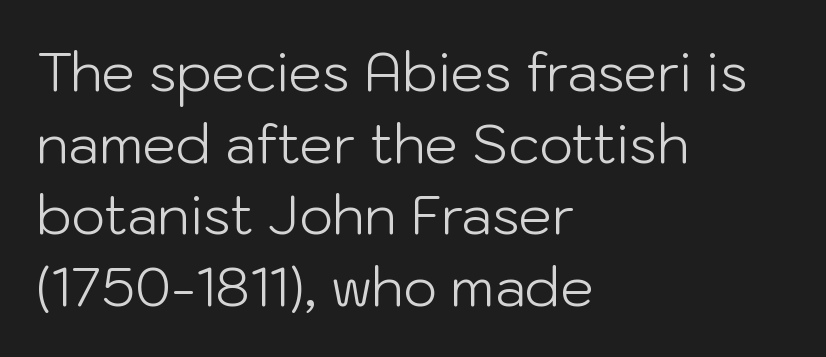
The weight tops out at a normal text grade. This block has exactly the height ordinary leading produces. Proportional: the letters do not fall into vertical columns. Descenders are the only things crossing below the line. Grotesque or geometric, the face here clearly has no serifs. Tracking value appears to be zero — textbook default spacing.
